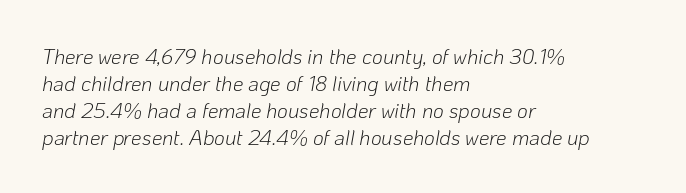
Q: Is the text bold? A: No.
Q: Is the text italic (slanted)? A: Yes, it leans right by about 10 degrees.
Q: Is the text underlined? A: No.
Q: How is the paragraph aligned? A: Left-aligned.
Q: Is the spacing between letters normal or unusually wide? A: Normal.
Q: Is the spacing between lines tight, normal or loose? A: Normal.
